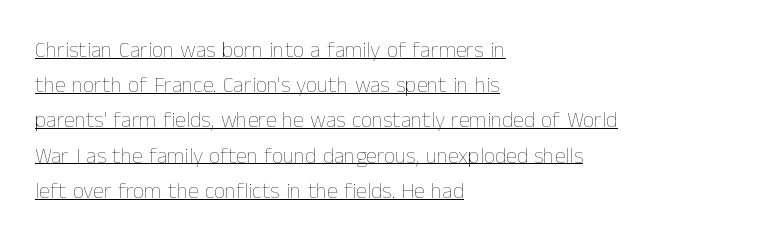
Default kerning and tracking; the words read as compact shapes. If you drew a ruler down the left edge, every line would touch it. Evenly set lines give the paragraph a standard silhouette. This is underlined copy, the kind a proofreader might mark for attention. Is this a heavy cut? Hardly; it is regular or lighter.
